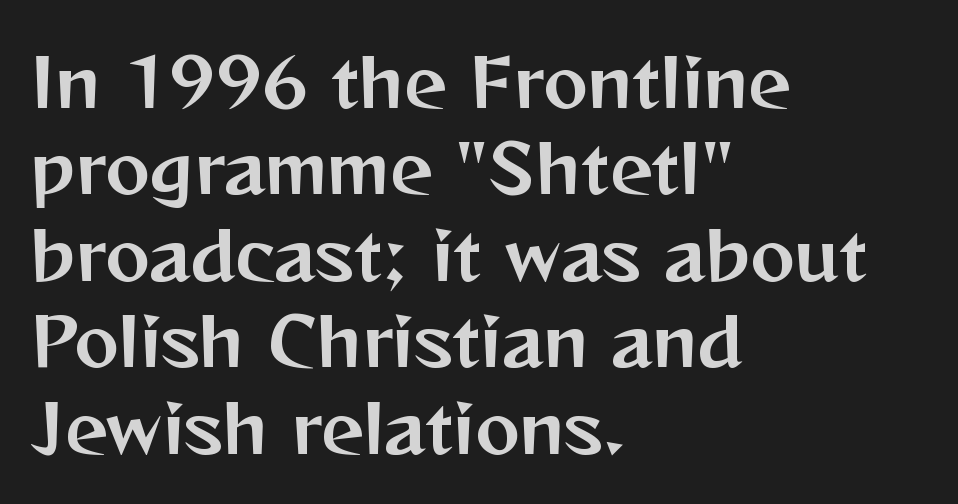
Q: Is the text italic (slanted)? A: No, it is upright.
Q: Is the typeface a serif or a sans-serif typeface? A: Sans-serif.
Q: Is the text underlined? A: No.
Q: How is the paragraph aligned? A: Left-aligned.
Q: Is the spacing between letters normal or unusually wide? A: Normal.
Q: Is the spacing between lines tight, normal or loose? A: Normal.
Q: Width (condensed, normal, or wide)? A: Normal.
Q: Stroke contrast? A: Medium.
Q: x-height? A: Medium.
Q: Monospaced? A: No.
